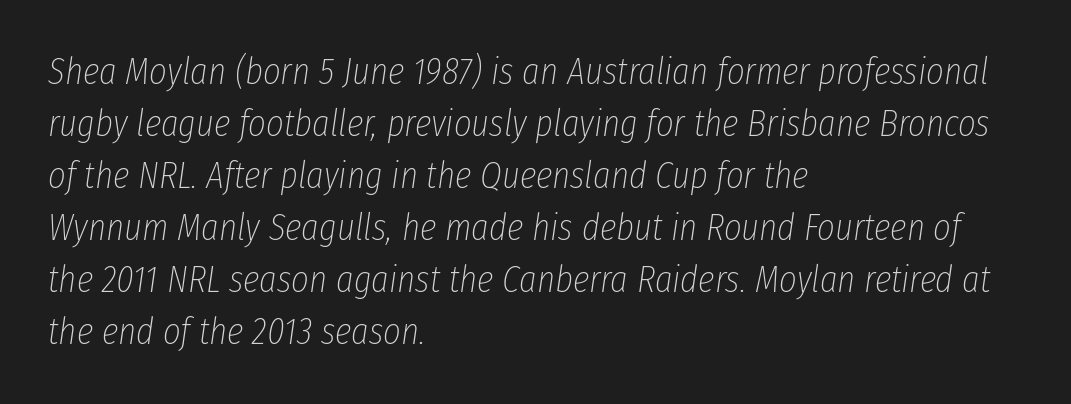
The image shows 38 px thin, condensed type, italic (leaning right); set left-aligned, normal line spacing (1.37x), normal letter spacing, not underlined; low stroke contrast and a medium x-height.
